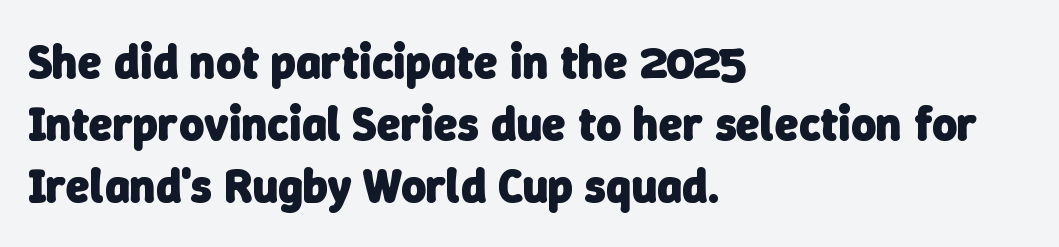
{"serif": "no", "bold": "yes", "weight": "heavy", "width": "normal", "stroke_contrast": "low", "x_height": "medium", "monospaced": "no", "underline": "no", "align": "left", "line_spacing": "normal", "line_spacing_ratio": 1.29, "letter_spacing": "normal", "letter_spacing_em": 0.0, "glyph_px": 48}
